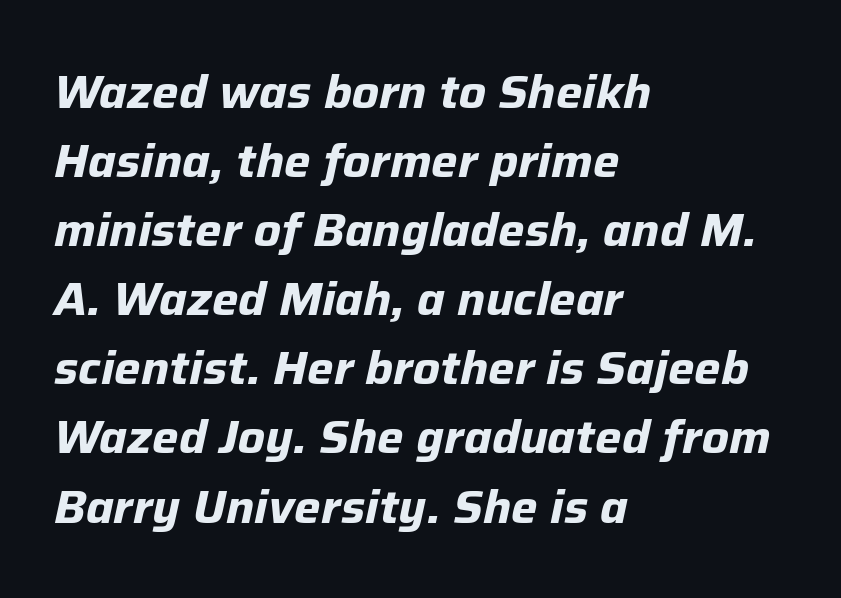
Q: Is the text bold? A: Yes.
Q: Is the text italic (slanted)? A: Yes, it leans right by about 12 degrees.
Q: Is the text underlined? A: No.
Q: How is the paragraph aligned? A: Left-aligned.
Q: Is the spacing between letters normal or unusually wide? A: Normal.
Q: Is the spacing between lines tight, normal or loose? A: Normal.
Q: Width (condensed, normal, or wide)? A: Normal.
Q: Stroke contrast? A: Low.
Q: x-height? A: Medium.
Q: Monospaced? A: No.
